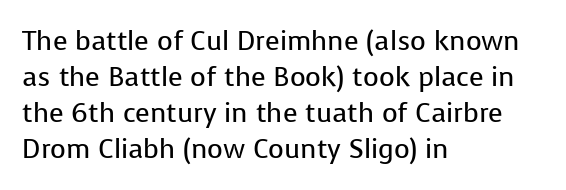
A clean baseline with only descenders dipping below it. The letters stand upright; this is a roman face. The letterforms sit shoulder to shoulder at normal distance. The compositor pushed each line to the left boundary.
